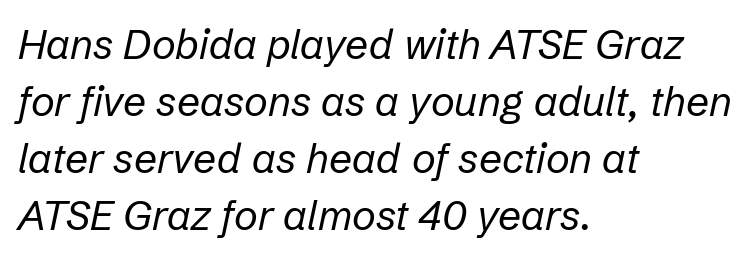
You could call the tracking neutral — neither tight nor loose. Every row of glyphs begins at an identical x-position on the left. Descenders are the only things crossing below the line. Italic: yes, the glyphs are oblique. Stems and bowls with no extra thickness — not bold. This sample keeps an unexceptional amount of space between lines.
